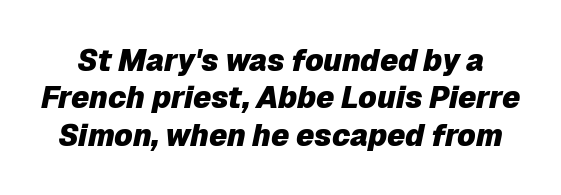
The image shows 30 px heavy type, italic (leaning right); set normal line spacing (1.25x), normal letter spacing, not underlined; low stroke contrast and a medium x-height.
